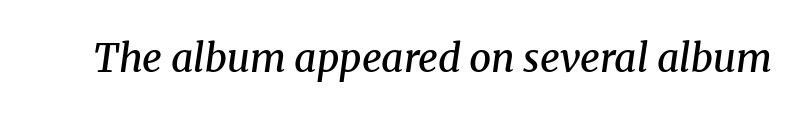
The image shows 39 px semibold serif type, italic (leaning right); set normal letter spacing, not underlined; medium stroke contrast and a medium x-height.
